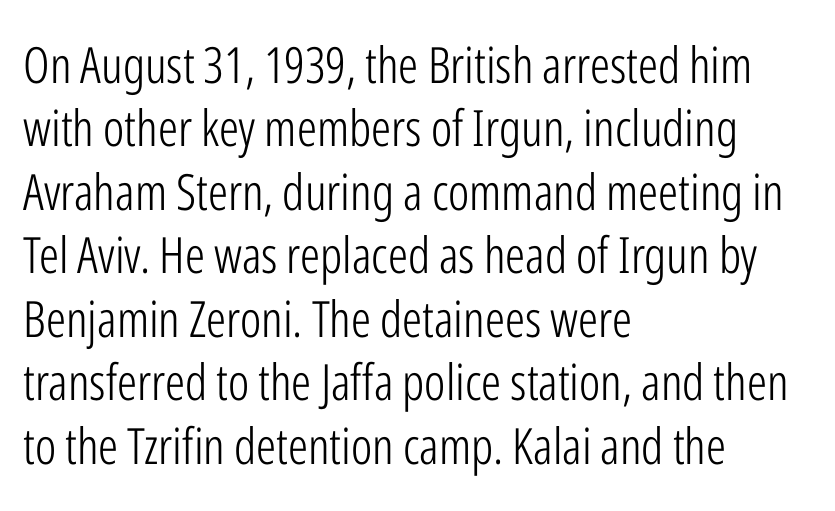
{"serif": "no", "italic": "no", "bold": "no", "weight": "light", "width": "condensed", "stroke_contrast": "low", "x_height": "medium", "monospaced": "no", "underline": "no", "align": "left", "line_spacing": "normal", "line_spacing_ratio": 1.27, "letter_spacing": "normal", "letter_spacing_em": 0.0, "glyph_px": 50}
